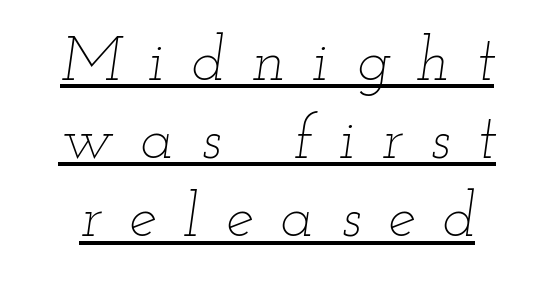
{"italic": "yes", "lean": "right", "slant_degrees": 12, "bold": "no", "weight": "thin", "width": "wide", "stroke_contrast": "low", "x_height": "small", "monospaced": "no", "underline": "yes", "line_spacing": "normal", "line_spacing_ratio": 1.26, "letter_spacing": "wide", "letter_spacing_em": 0.44, "glyph_px": 62}
